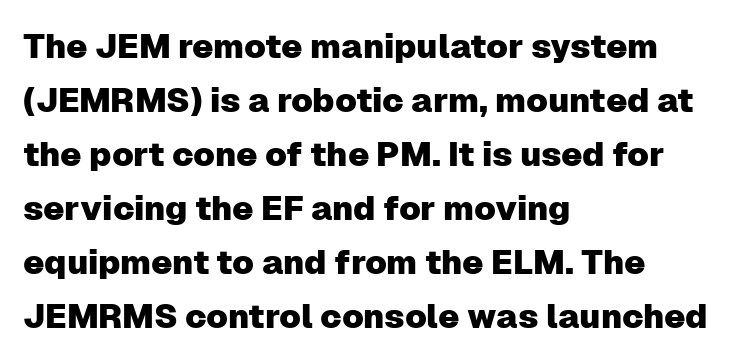
Q: Is the text italic (slanted)? A: No, it is upright.
Q: Is the typeface a serif or a sans-serif typeface? A: Sans-serif.
Q: Is the text underlined? A: No.
Q: How is the paragraph aligned? A: Left-aligned.
Q: Is the spacing between letters normal or unusually wide? A: Normal.
Q: Is the spacing between lines tight, normal or loose? A: Normal.
Q: Width (condensed, normal, or wide)? A: Normal.
Q: Stroke contrast? A: Low.
Q: x-height? A: Medium.
Q: Monospaced? A: No.
